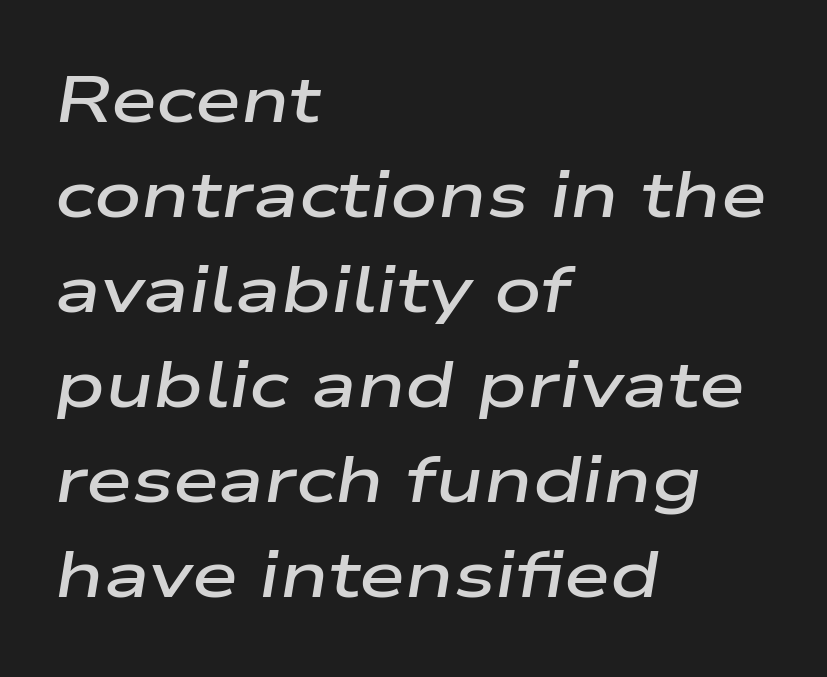
The image shows 66 px semibold, wide type, italic (leaning right); set left-aligned, normal line spacing (1.44x), normal letter spacing, not underlined; low stroke contrast and a medium x-height.
